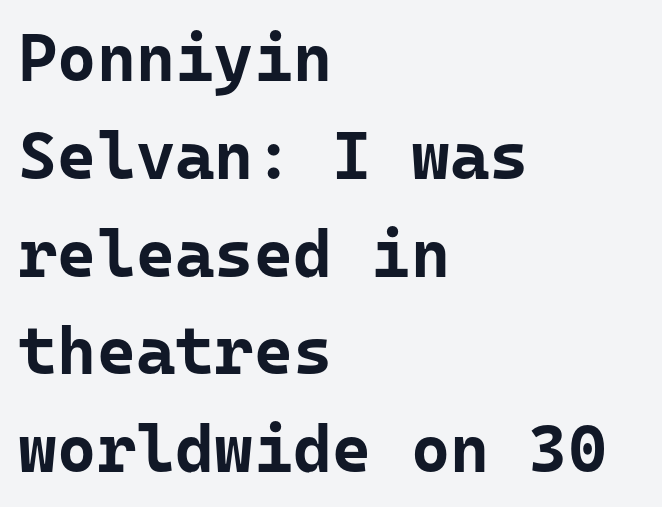
Glance below the letters and you will spot only blank space. If you measured baseline to baseline, you'd find a middling distance. Students, this is bold: see how much ink each stroke carries. This sample uses plain, unmodified letter spacing.
